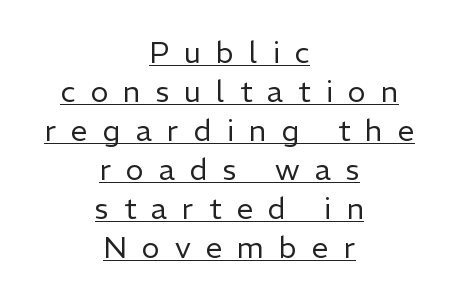
Q: Is the text bold? A: No.
Q: Is the text italic (slanted)? A: No, it is upright.
Q: Is the typeface a serif or a sans-serif typeface? A: Sans-serif.
Q: Is the text underlined? A: Yes.
Q: How is the paragraph aligned? A: Centered.
Q: Is the spacing between letters normal or unusually wide? A: Unusually wide.
Q: Is the spacing between lines tight, normal or loose? A: Normal.
Q: Width (condensed, normal, or wide)? A: Normal.
Q: Stroke contrast? A: Low.
Q: x-height? A: Medium.
Q: Monospaced? A: No.
